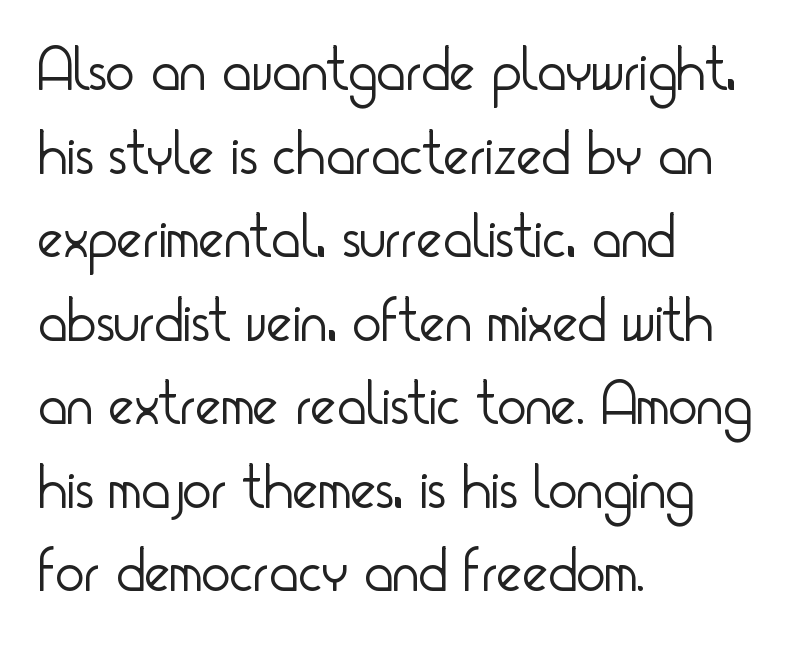
Plain, unruled lines of type. Vertical strokes here are truly vertical. The designer went with a sans here, leaving each stem footless. A classic flush-left, rag-right setting is used for this passage. Varying glyph widths throughout — classic text-font behaviour.
